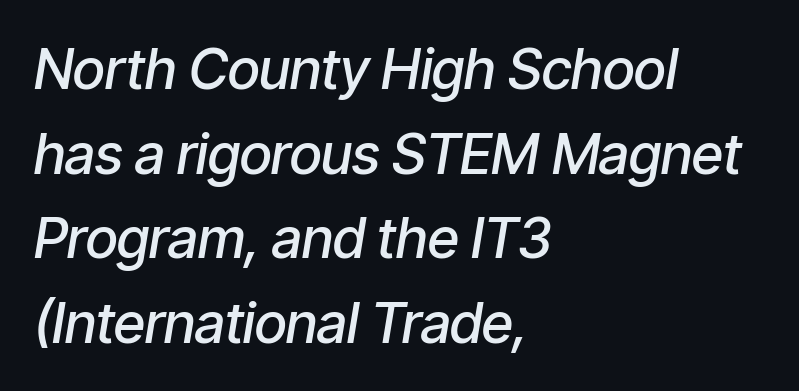
The image shows 56 px semibold, condensed type, italic (leaning right); set left-aligned, normal line spacing (1.51x), normal letter spacing, not underlined; low stroke contrast and a medium x-height.
